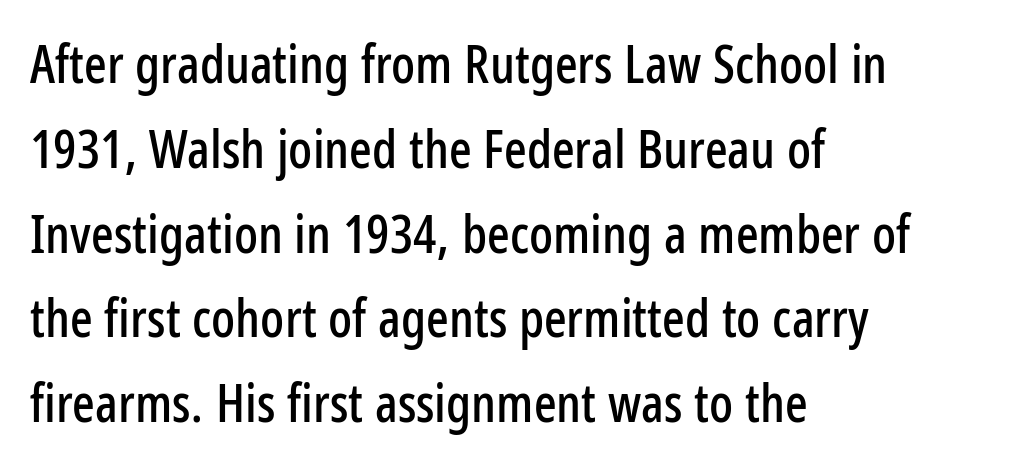
The image shows 53 px condensed sans-serif type, upright; set left-aligned, normal line spacing (1.6x), normal letter spacing, not underlined; low stroke contrast and a medium x-height.
